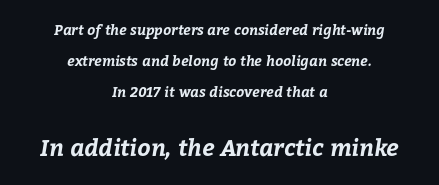
The image shows 23 px bold type; set centered, loose line spacing (2.23x), normal letter spacing, not underlined; the second (bottom) block is 1.64x larger.
